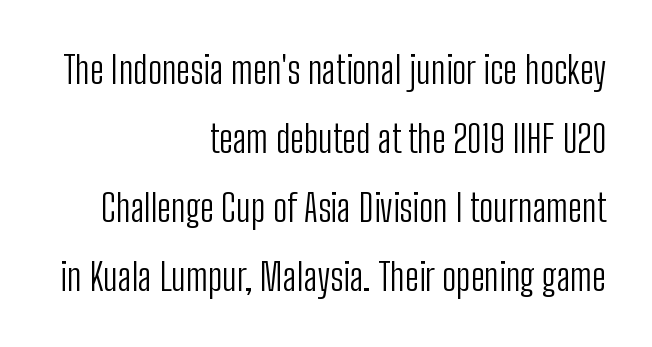
This rendering uses right alignment, leaving the left contour irregular. A light-to-regular cut is what we see here. Observe the absence of serifs on each vertical stroke in this sample. Each row of text sits above clean, open space. Words appear dense and cohesive because spacing is normal. Posture: vertical.
